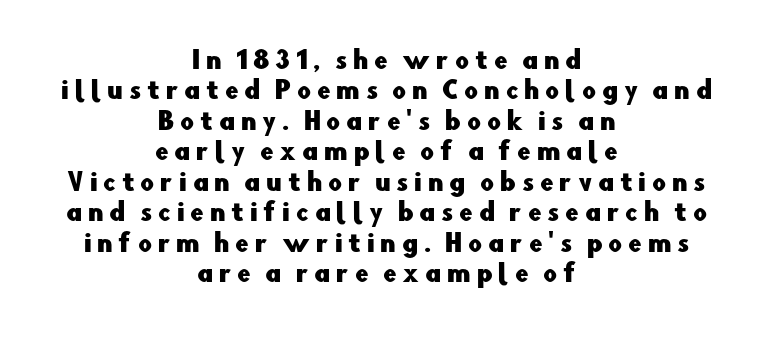
Honestly, the letter spacing is so wide it's the main thing you notice. The type sits square on the baseline with zero lean. The text block is weighted toward neither margin, spreading evenly from the middle. Glance below the letters and you will spot only blank space. Vertically, the passage feels balanced, rows spaced as you'd expect.
